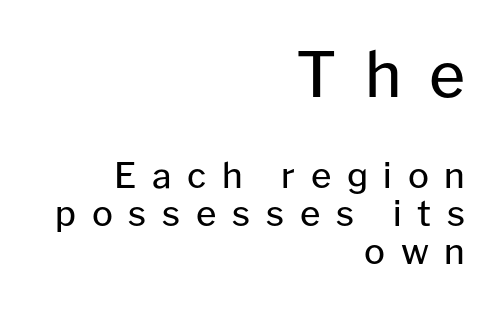
The image shows 62 px regular-weight sans-serif type, upright; set right-aligned, tight line spacing (1.09x), unusually wide letter spacing (+0.45 em), not underlined; the first (top) block is 1.77x larger; low stroke contrast and a medium x-height.
